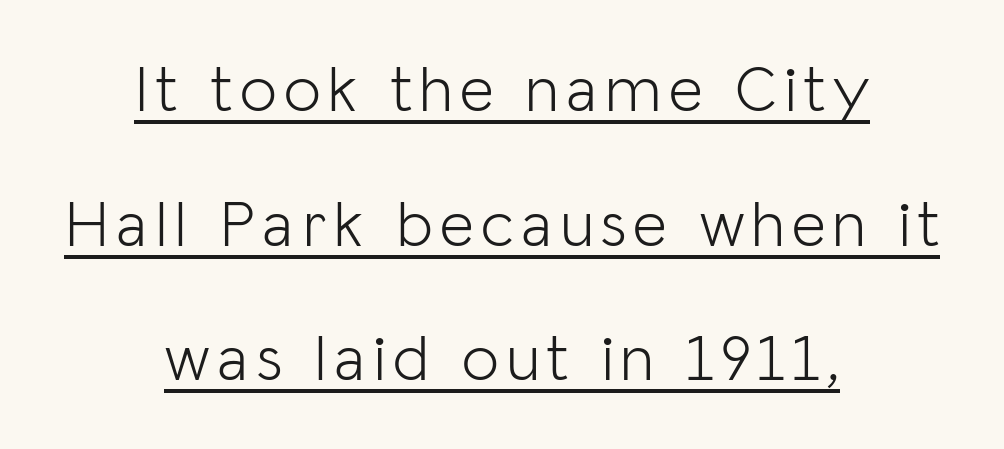
Q: Is the text bold? A: No.
Q: Is the text italic (slanted)? A: No, it is upright.
Q: Is the typeface a serif or a sans-serif typeface? A: Sans-serif.
Q: Is the text underlined? A: Yes.
Q: How is the paragraph aligned? A: Centered.
Q: Is the spacing between lines tight, normal or loose? A: Loose.
Q: Width (condensed, normal, or wide)? A: Normal.
Q: Stroke contrast? A: Low.
Q: x-height? A: Medium.
Q: Monospaced? A: No.
